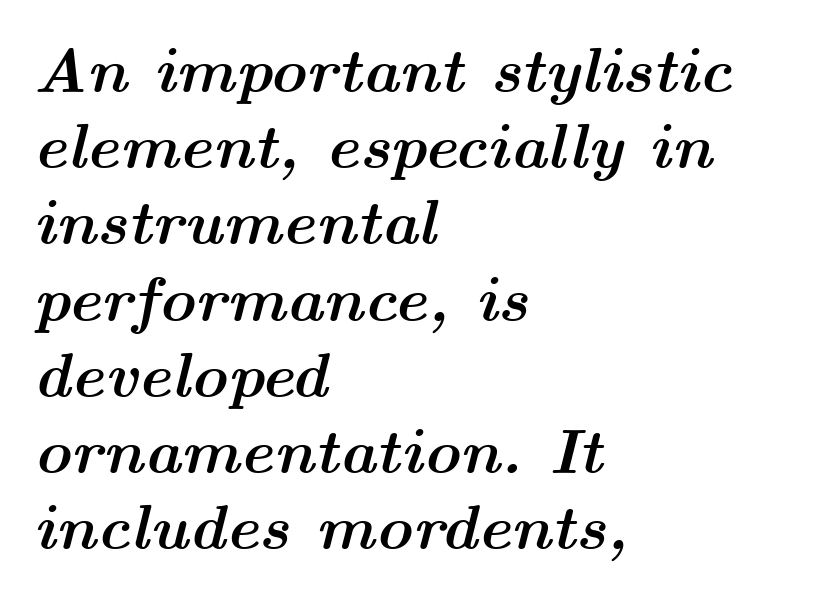
Q: Is the text bold? A: Yes.
Q: Is the text italic (slanted)? A: Yes, it leans right by about 14 degrees.
Q: Is the text underlined? A: No.
Q: How is the paragraph aligned? A: Left-aligned.
Q: Is the spacing between letters normal or unusually wide? A: Normal.
Q: Width (condensed, normal, or wide)? A: Wide.
Q: Stroke contrast? A: Medium.
Q: x-height? A: Medium.
Q: Monospaced? A: No.
